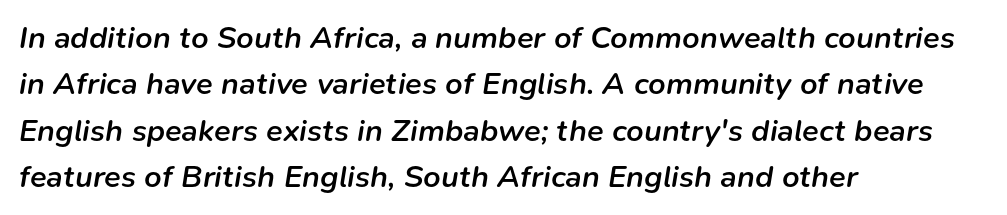
The image shows 31 px semibold type, italic (leaning right); set left-aligned, normal line spacing (1.5x), normal letter spacing, not underlined; low stroke contrast and a medium x-height.
